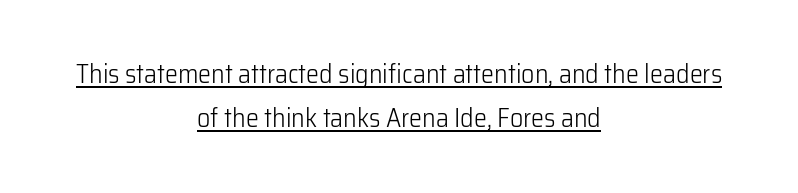
Short and long lines alike share a common midpoint. The lettering is marked with a stroke running underneath it. When letters stand straight like this, we call the style roman or upright. Ink coverage per letter is moderate at most. How are the letters spaced? Ordinarily, with no added tracking.
